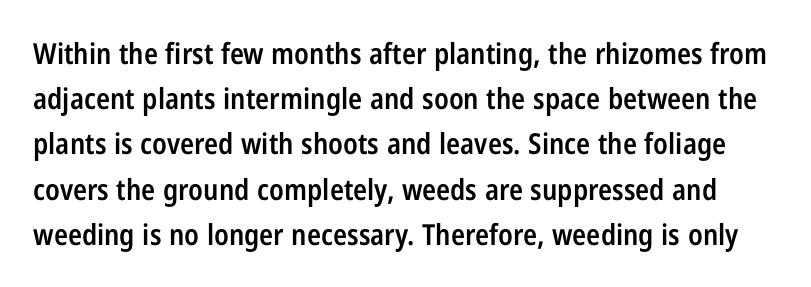
The image shows 29 px semibold, condensed sans-serif type, upright; set normal line spacing (1.56x), normal letter spacing, not underlined; low stroke contrast and a medium x-height.
